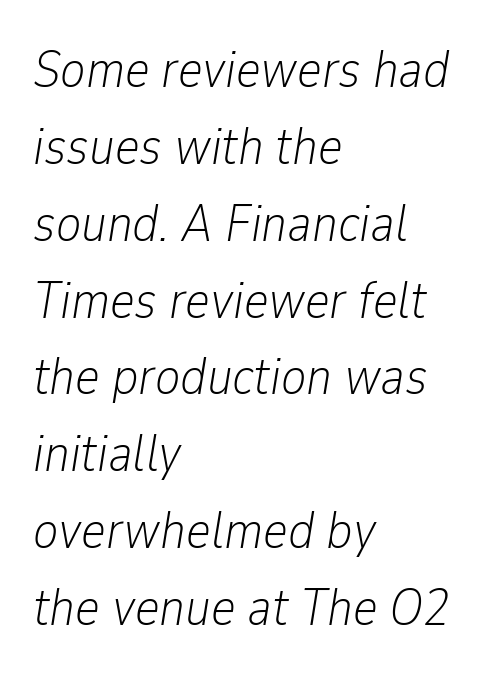
Q: Is the text bold? A: No.
Q: Is the text italic (slanted)? A: Yes, it leans right by about 9 degrees.
Q: Is the text underlined? A: No.
Q: How is the paragraph aligned? A: Left-aligned.
Q: Is the spacing between letters normal or unusually wide? A: Normal.
Q: Is the spacing between lines tight, normal or loose? A: Normal.
Q: Width (condensed, normal, or wide)? A: Condensed.
Q: Stroke contrast? A: Low.
Q: x-height? A: Medium.
Q: Monospaced? A: No.
